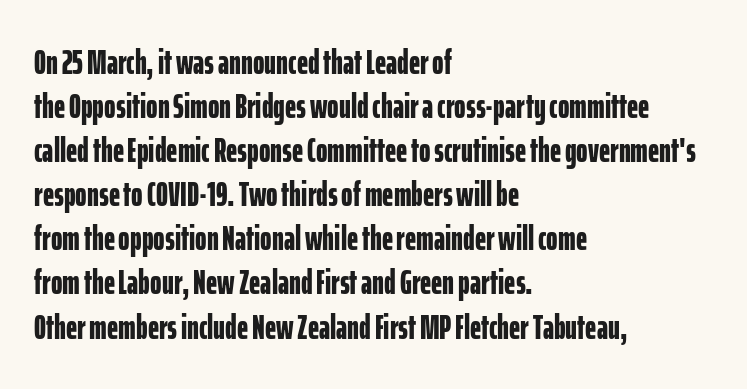
These lines are composed in type without serifs. The typography opts for an upright posture over an oblique one. Look at the tracking — it's just the regular setting, nothing added. The strip under each line holds only bare page. This sample is left-justified, so line endings fall wherever the words run out.
